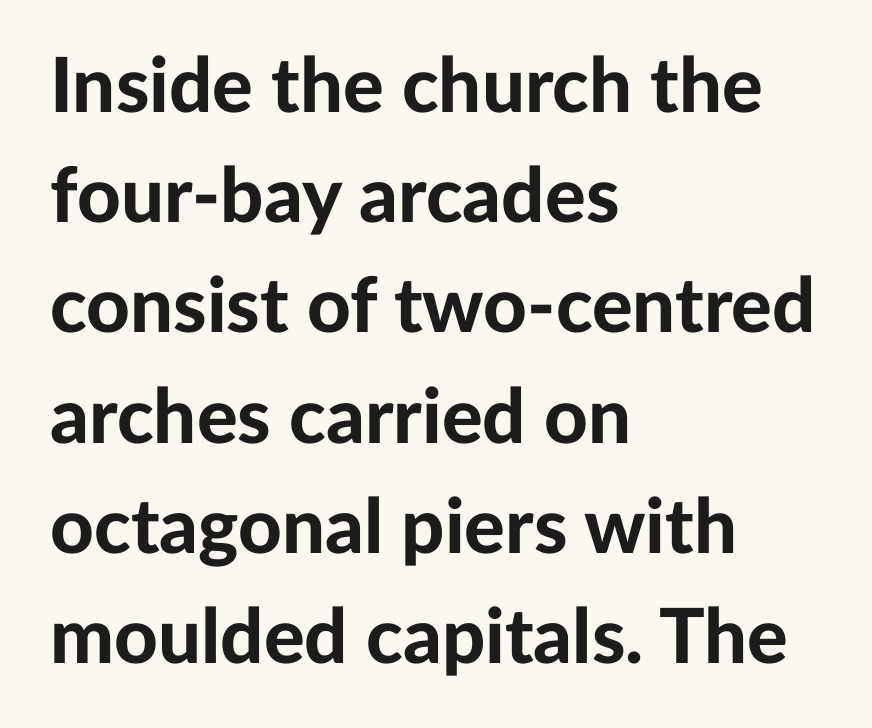
The image shows 76 px bold sans-serif type, upright; set left-aligned, normal line spacing (1.45x), normal letter spacing, not underlined; low stroke contrast and a medium x-height.
